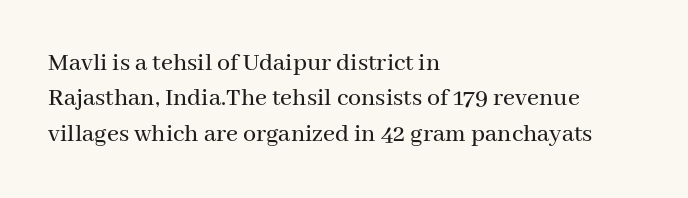
Q: Is the text italic (slanted)? A: No, it is upright.
Q: Is the text underlined? A: No.
Q: How is the paragraph aligned? A: Left-aligned.
Q: Is the spacing between letters normal or unusually wide? A: Normal.
Q: Is the spacing between lines tight, normal or loose? A: Normal.
